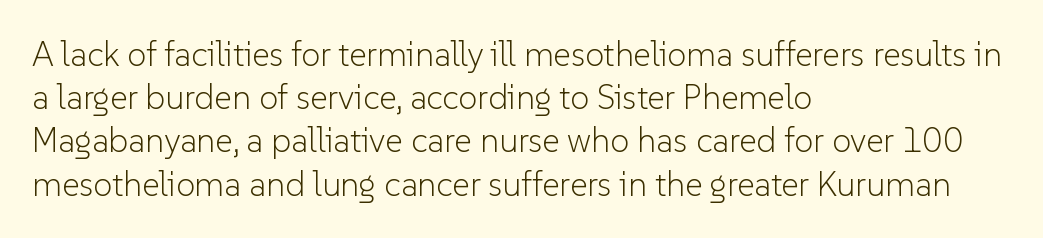
You could call the tracking neutral — neither tight nor loose. Classification — sans serif. Whoever set this chose a conventional vertical rhythm. The baseline area is clear. The letters advance in unequal steps, a hallmark of proportional type.
